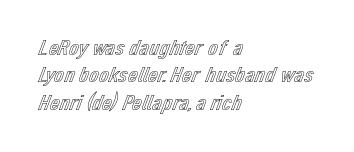
The image shows 22 px text type; set left-aligned, normal line spacing (1.25x), normal letter spacing, not underlined.
